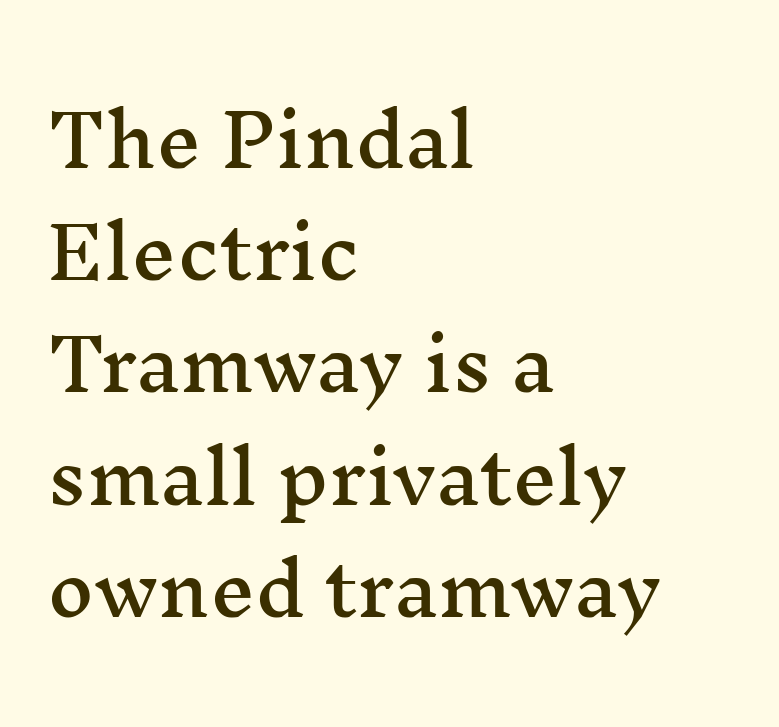
{"serif": "yes", "italic": "no", "width": "wide", "stroke_contrast": "medium", "x_height": "medium", "monospaced": "no", "underline": "no", "align": "left", "line_spacing": "normal", "line_spacing_ratio": 1.58, "letter_spacing": "normal", "letter_spacing_em": 0.0, "glyph_px": 71}
